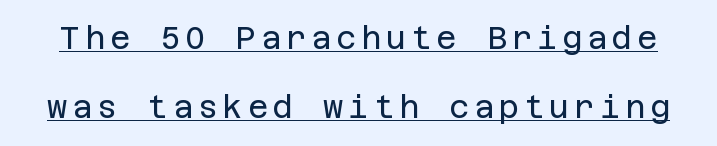
The image shows 31 px regular-weight sans-serif type, upright; set loose line spacing (2.23x), underlined; low stroke contrast and a large x-height.
